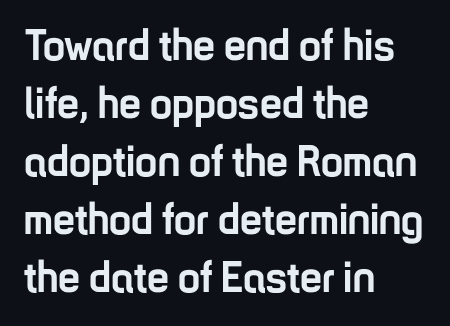
Alignment: flush left. The line-height multiplier appears to be the usual default. A typesetter would label this face a sans. Notice how thick the strokes are: this is what a full bold looks like. Is there any slant? The stems are plumb.
